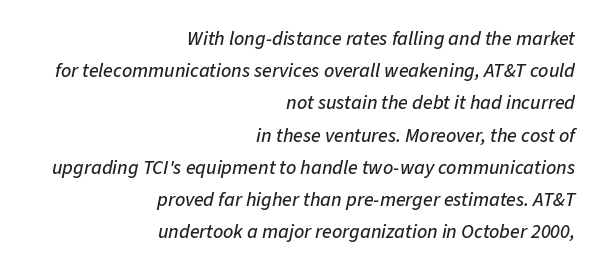
Underline: absent. You could call the tracking neutral — neither tight nor loose. This is oblique type, the kind used for emphasis or titles. All the whitespace from short lines collects on the left.
